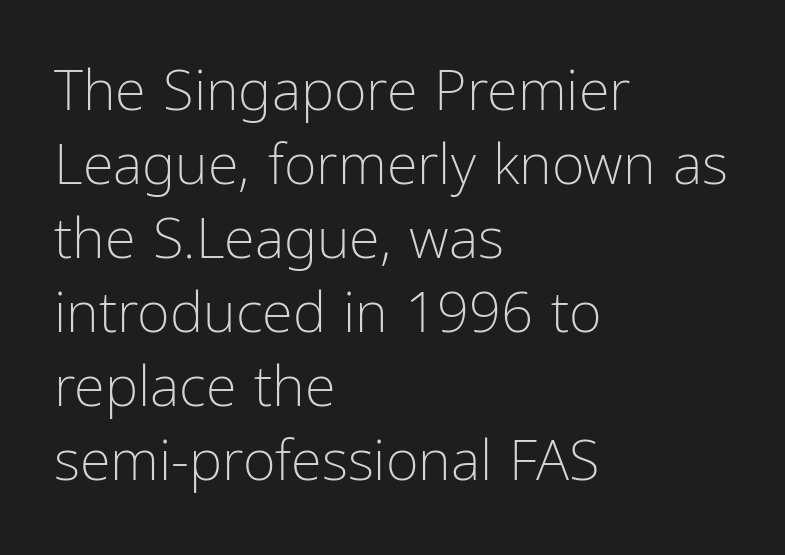
Each new line begins a customary step beneath the previous one. The passage is arranged the way most books set body copy — flush left. On a weight scale, this lands at 450 or below. Only glyphs here, with clear space below each row.
